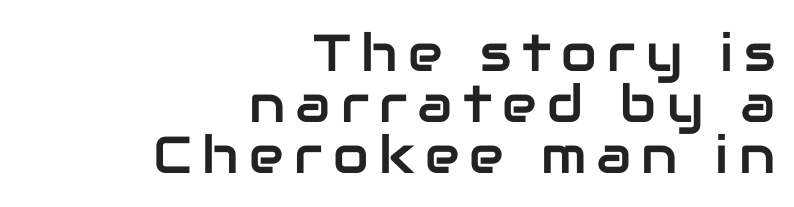
The image shows 52 px sans-serif type, upright; set right-aligned, tight line spacing (0.98x), unusually wide letter spacing (+0.2 em), not underlined; low stroke contrast and a medium x-height.
